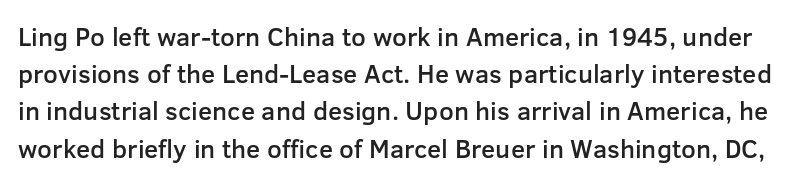
Q: Is the text bold? A: Semi-bold.
Q: Is the text italic (slanted)? A: No, it is upright.
Q: Is the text underlined? A: No.
Q: Is the spacing between letters normal or unusually wide? A: Normal.
Q: Is the spacing between lines tight, normal or loose? A: Normal.
